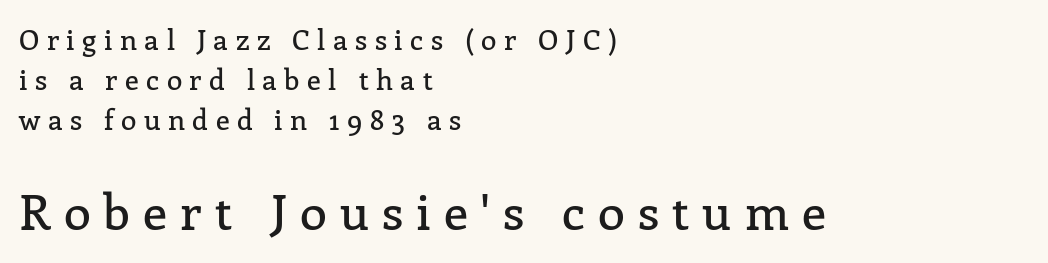
Words appear elongated and porous because spacing is wide. These lines stack with their left ends in a neat column. Spacing verdict: proportional, widths tailored to each character. A roman cut, with each character standing at attention. The lower block of text is set noticeably larger than the block above it.
